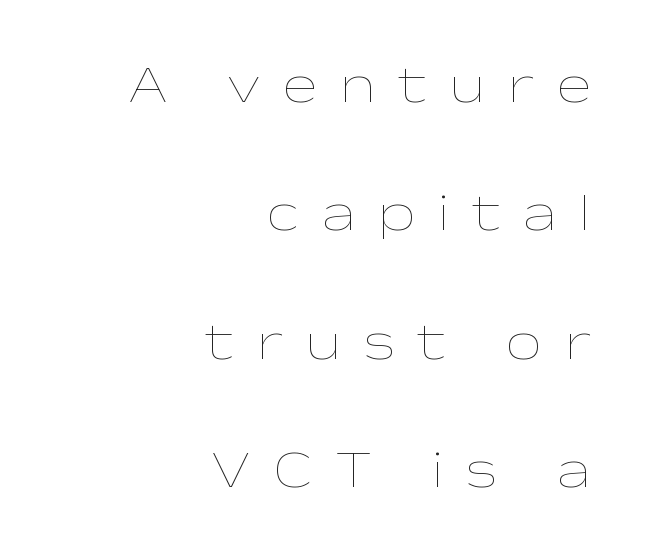
Q: Is the text bold? A: No.
Q: Is the text italic (slanted)? A: No, it is upright.
Q: Is the text underlined? A: No.
Q: How is the paragraph aligned? A: Right-aligned.
Q: Is the spacing between letters normal or unusually wide? A: Unusually wide.
Q: Is the spacing between lines tight, normal or loose? A: Loose.
Q: Width (condensed, normal, or wide)? A: Wide.
Q: Stroke contrast? A: Low.
Q: x-height? A: Medium.
Q: Monospaced? A: No.
